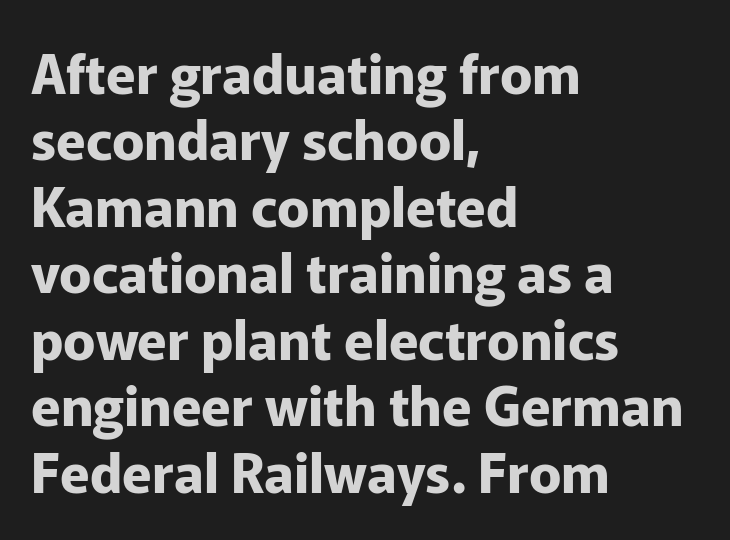
This sample has the flowing, uneven cadence of proportional lettering. Default kerning and tracking; the words read as compact shapes. The area under the type is left untouched. You'd pick this weight for a headline — it's a proper bold.
